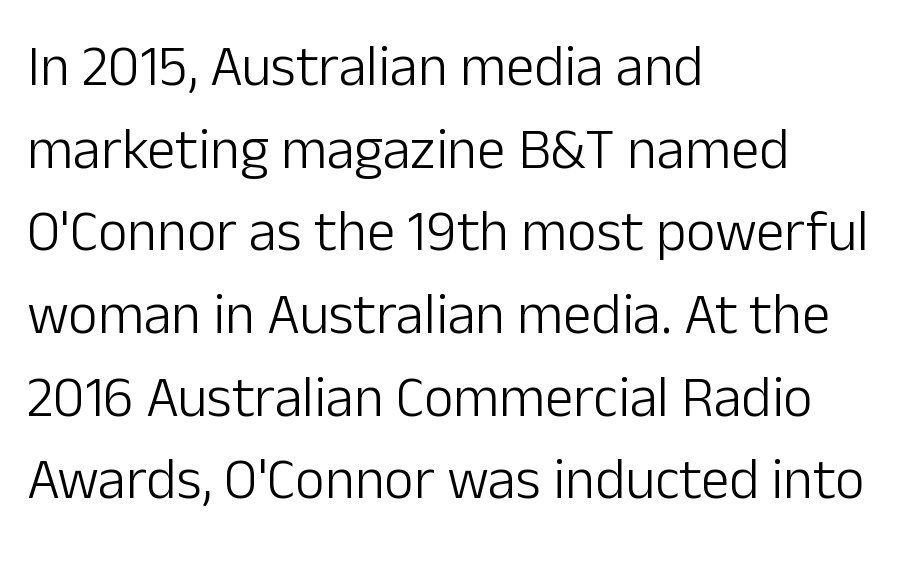
The image shows 57 px light sans-serif type, upright; set left-aligned, normal line spacing (1.45x), normal letter spacing, not underlined; low stroke contrast and a medium x-height.
